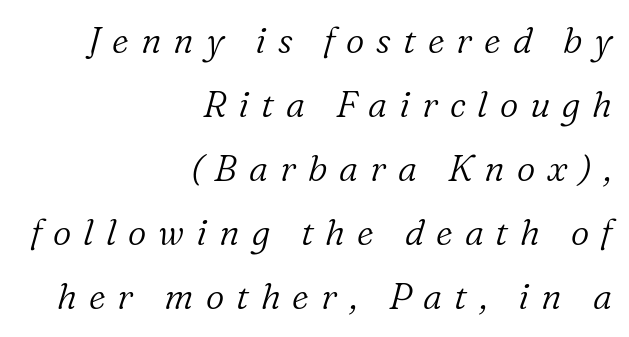
The image shows 36 px light serif type, italic (leaning right); set right-aligned, line spacing 1.78x, unusually wide letter spacing (+0.33 em), not underlined; low stroke contrast and a medium x-height.
